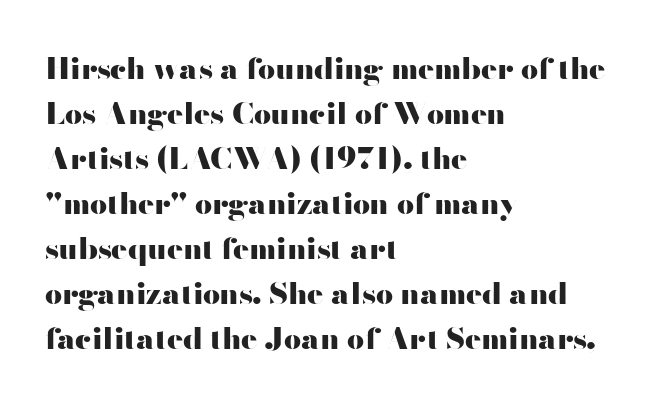
The image shows 30 px heavy, wide type, upright; set left-aligned, normal line spacing (1.5x), normal letter spacing, not underlined; high stroke contrast and a small x-height.
